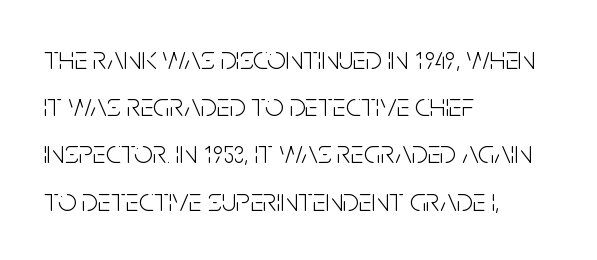
Is there much room between lines? A standard amount, neither cramped nor airy. The letters stand upright; this is a roman face. What stands out about the letter spacing? Nothing — it is the standard amount. A student would call this left alignment; a typographer would say flush left, rag right. The space directly below the letters is spotless.
